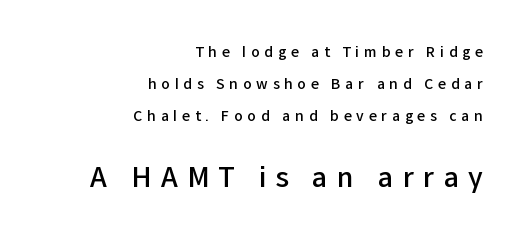
The image shows 27 px text type, upright; set right-aligned, loose line spacing (2.28x), unusually wide letter spacing (+0.34 em), not underlined; the second (bottom) block is 1.93x larger.
